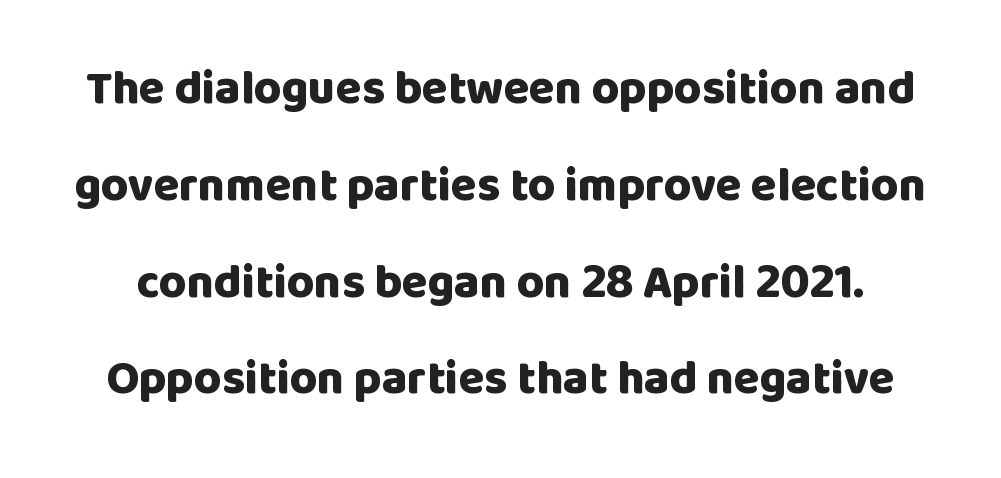
The image shows 47 px heavy sans-serif type, upright; set loose line spacing (2.06x), normal letter spacing, not underlined; low stroke contrast and a large x-height.
